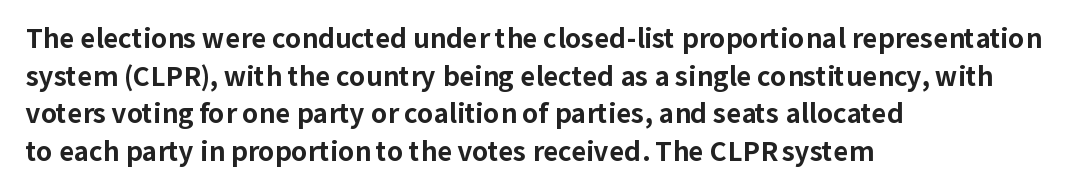
Q: Is the text bold? A: Yes.
Q: Is the text italic (slanted)? A: No, it is upright.
Q: Is the text underlined? A: No.
Q: How is the paragraph aligned? A: Left-aligned.
Q: Is the spacing between letters normal or unusually wide? A: Normal.
Q: Is the spacing between lines tight, normal or loose? A: Normal.
